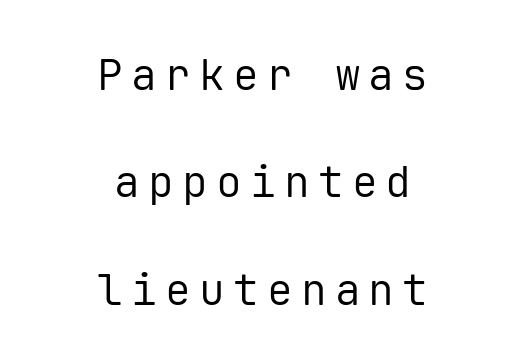
Examine the stroke ends and you'll find no serifs. Lines of text with bare space underneath. Layout note: lines centered. Think standard paragraph weight, or any step lighter than that.
